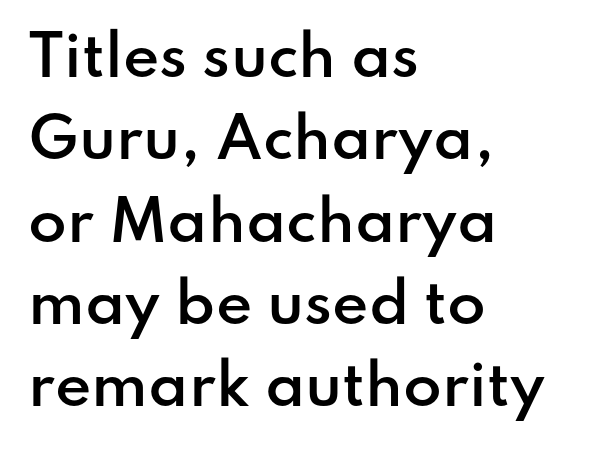
Q: Is the text bold? A: Semi-bold.
Q: Is the text italic (slanted)? A: No, it is upright.
Q: Is the typeface a serif or a sans-serif typeface? A: Sans-serif.
Q: Is the text underlined? A: No.
Q: How is the paragraph aligned? A: Left-aligned.
Q: Is the spacing between letters normal or unusually wide? A: Normal.
Q: Is the spacing between lines tight, normal or loose? A: Normal.
Q: Width (condensed, normal, or wide)? A: Normal.
Q: Stroke contrast? A: Low.
Q: x-height? A: Small.
Q: Monospaced? A: No.
